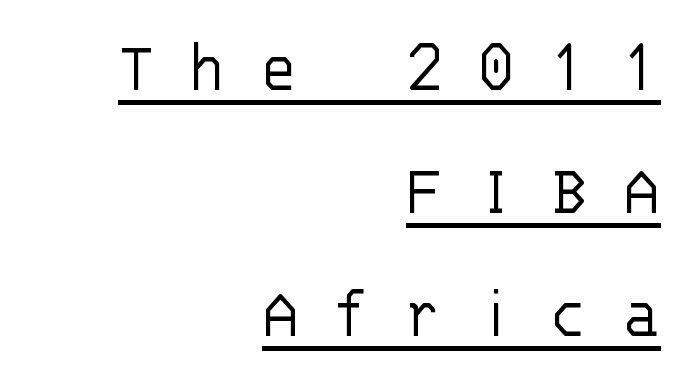
The image shows 77 px light sans-serif type, upright, monospaced; set right-aligned, normal line spacing (1.6x), unusually wide letter spacing (+0.45 em), underlined; low stroke contrast and a large x-height.
